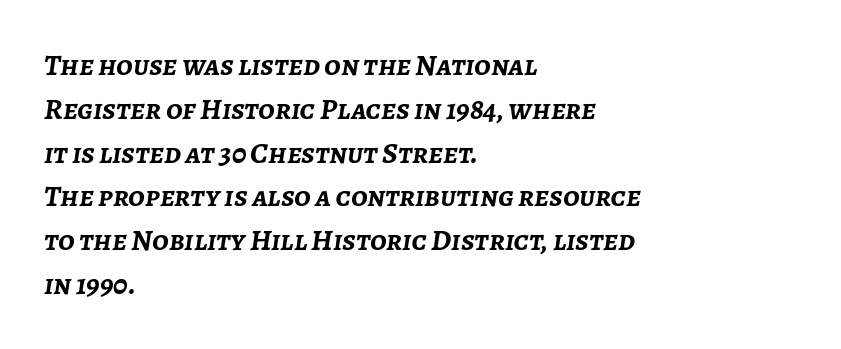
{"italic": "yes", "lean": "right", "slant_degrees": 7, "bold": "yes", "weight": "semibold", "width": "normal", "stroke_contrast": "low", "x_height": "medium", "monospaced": "no", "underline": "no", "align": "left", "line_spacing": "normal", "line_spacing_ratio": 1.46, "letter_spacing": "normal", "letter_spacing_em": 0.0, "glyph_px": 30}
